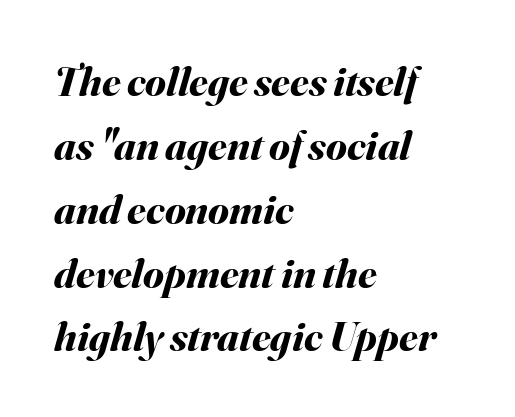
Q: Is the text bold? A: Yes.
Q: Is the text italic (slanted)? A: Yes, it leans right by about 16 degrees.
Q: Is the text underlined? A: No.
Q: How is the paragraph aligned? A: Left-aligned.
Q: Is the spacing between letters normal or unusually wide? A: Normal.
Q: Is the spacing between lines tight, normal or loose? A: Normal.
Q: Width (condensed, normal, or wide)? A: Normal.
Q: Stroke contrast? A: Medium.
Q: x-height? A: Small.
Q: Monospaced? A: No.
